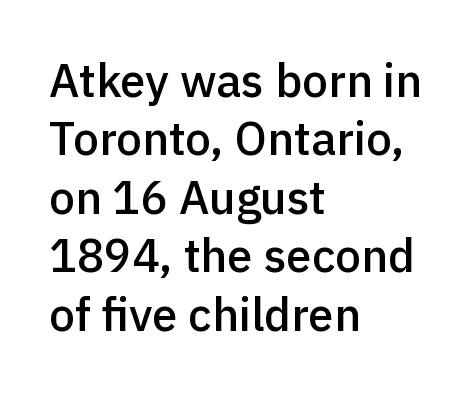
{"serif": "no", "italic": "no", "bold": "semi", "weight": "semibold", "width": "normal", "x_height": "medium", "monospaced": "no", "underline": "no", "align": "left", "line_spacing": "normal", "line_spacing_ratio": 1.27, "letter_spacing": "normal", "letter_spacing_em": 0.0, "glyph_px": 46}
